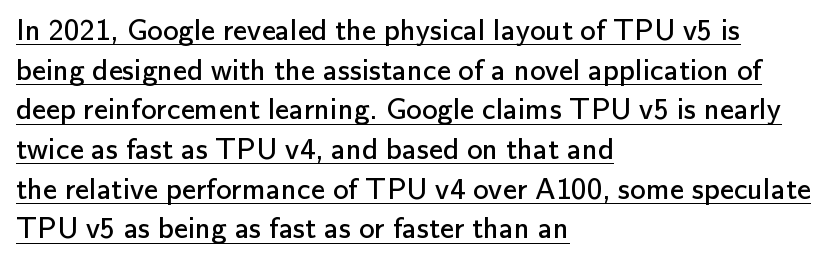
Q: Is the text bold? A: No.
Q: Is the text italic (slanted)? A: No, it is upright.
Q: Is the typeface a serif or a sans-serif typeface? A: Sans-serif.
Q: Is the text underlined? A: Yes.
Q: How is the paragraph aligned? A: Left-aligned.
Q: Is the spacing between letters normal or unusually wide? A: Normal.
Q: Is the spacing between lines tight, normal or loose? A: Normal.
Q: Width (condensed, normal, or wide)? A: Normal.
Q: Stroke contrast? A: Low.
Q: x-height? A: Small.
Q: Monospaced? A: No.
